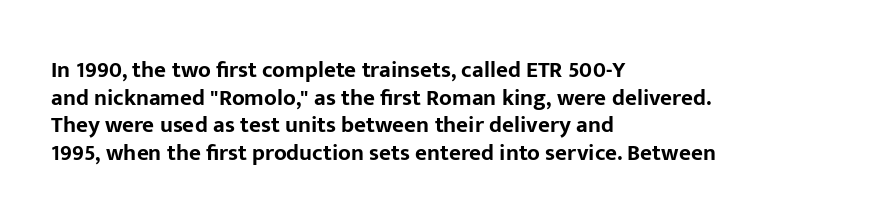
The letters stand upright; this is a roman face. Each word holds together tightly as a unit, with standard inter-letter gaps. Underline: absent. Notice how thick the strokes are: this is what a full bold looks like. The setting favours the left margin, as ordinary paragraphs usually do.
